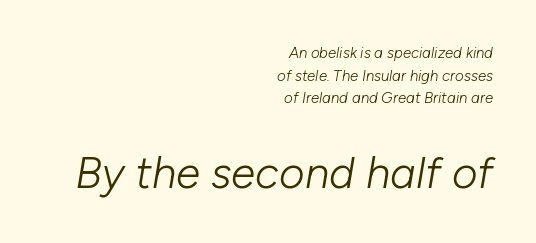
Q: Is the text bold? A: No.
Q: Is the text italic (slanted)? A: Yes, it leans right by about 10 degrees.
Q: Is the text underlined? A: No.
Q: How is the paragraph aligned? A: Right-aligned.
Q: Is the spacing between letters normal or unusually wide? A: Normal.
Q: Is the spacing between lines tight, normal or loose? A: Normal.
Q: Which block of text is set in a larger size, the first (top) or the second (bottom)? A: The second (bottom) one.
Q: Width (condensed, normal, or wide)? A: Normal.
Q: Stroke contrast? A: Low.
Q: x-height? A: Medium.
Q: Monospaced? A: No.
